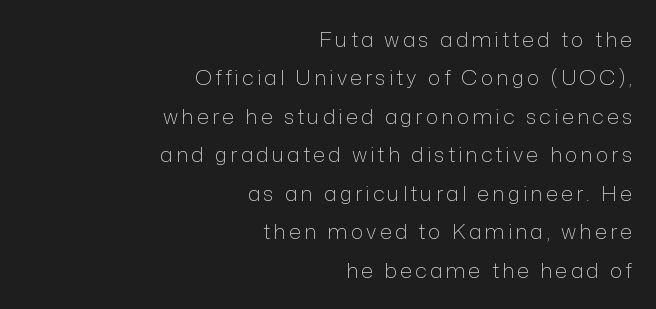
The image shows 21 px text type, upright; set right-aligned, line spacing 1.83x, not underlined.
